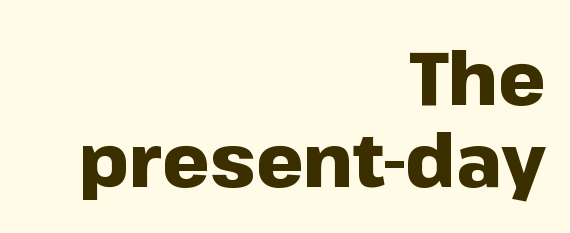
Here the glyphs are tracked normally, forming tight word shapes. Posture: upright roman. The face used here has the dense, thick strokes of a bold. The space between consecutive lines is stingy. This sample has the flowing, uneven cadence of proportional lettering.
